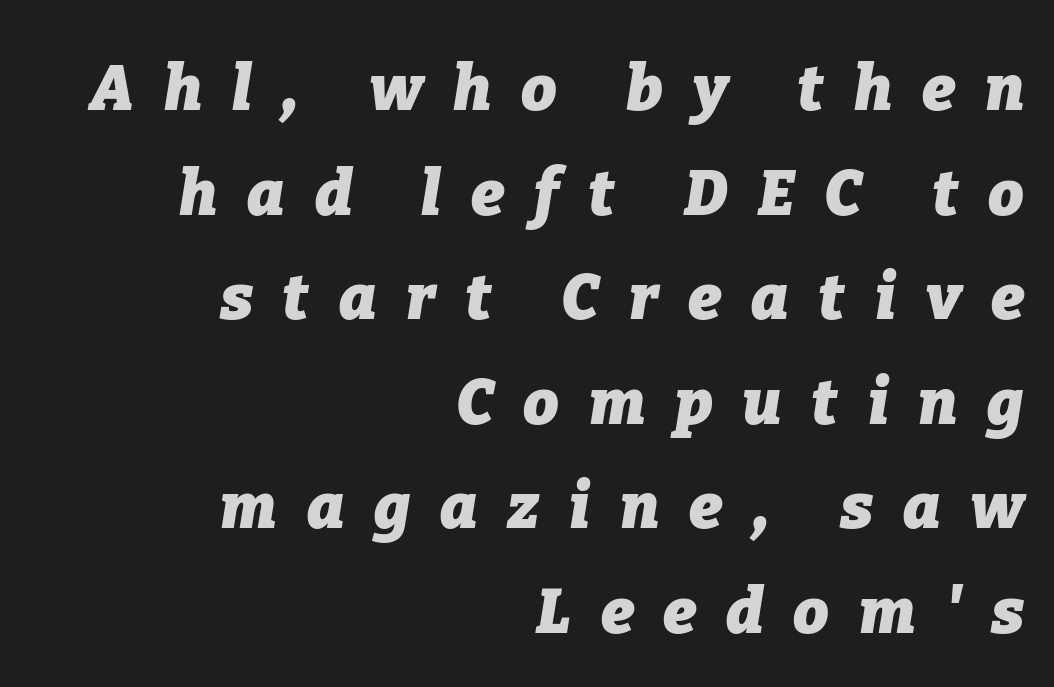
{"italic": "yes", "lean": "right", "slant_degrees": 9, "bold": "yes", "weight": "heavy", "width": "normal", "stroke_contrast": "low", "x_height": "medium", "monospaced": "no", "underline": "no", "align": "right", "line_spacing": "normal", "line_spacing_ratio": 1.66, "letter_spacing": "wide", "letter_spacing_em": 0.47, "glyph_px": 63}
